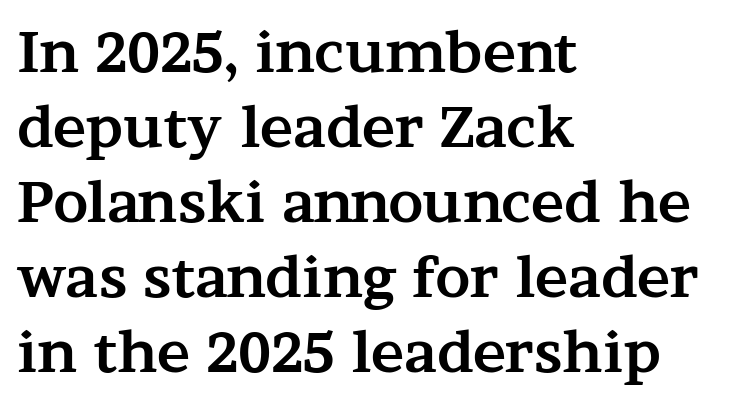
How would I describe the line gaps? Plain and ordinary. Horizontal alignment here is leftward, the default for most running prose. In terms of weight, the rendering is a true, heavy bold. The type family on display is of the serif kind.
